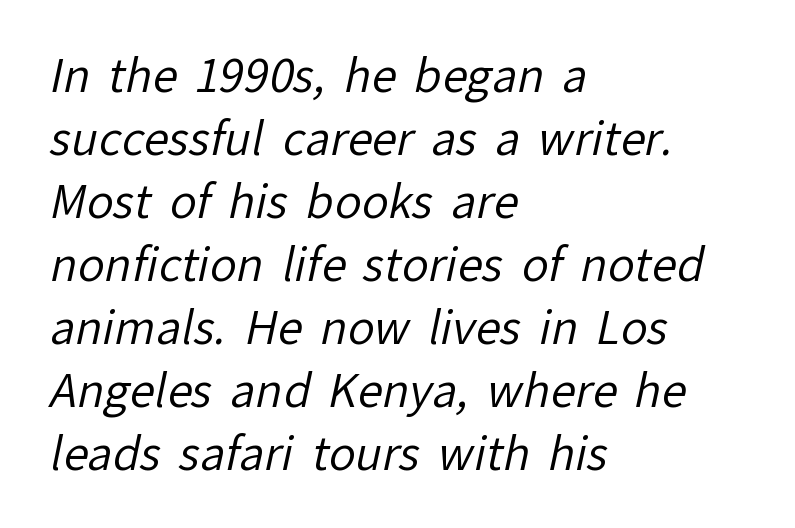
The image shows 45 px regular-weight sans-serif type; set left-aligned, normal line spacing (1.4x), normal letter spacing, not underlined; low stroke contrast and a medium x-height.
